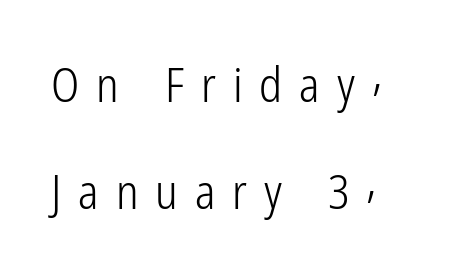
Q: Is the text bold? A: No.
Q: Is the text italic (slanted)? A: No, it is upright.
Q: Is the typeface a serif or a sans-serif typeface? A: Sans-serif.
Q: Is the text underlined? A: No.
Q: Is the spacing between letters normal or unusually wide? A: Unusually wide.
Q: Is the spacing between lines tight, normal or loose? A: Loose.
Q: Width (condensed, normal, or wide)? A: Condensed.
Q: Stroke contrast? A: Low.
Q: x-height? A: Medium.
Q: Monospaced? A: No.
